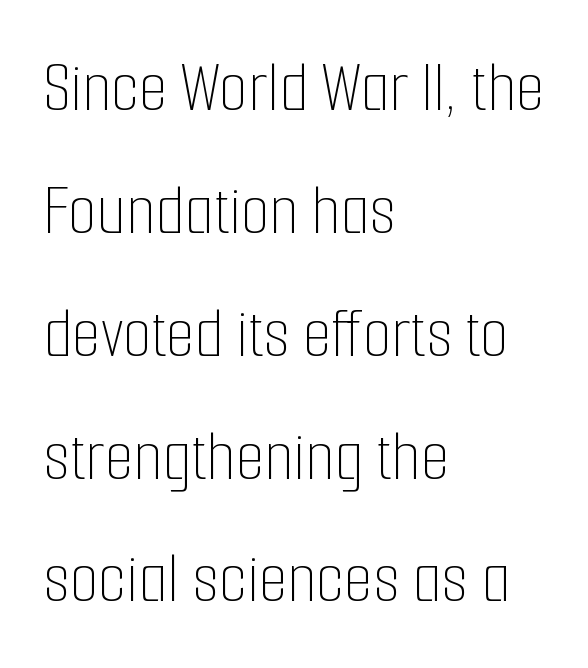
Spacing verdict: proportional, widths tailored to each character. Successive baselines arrive at the customary interval. Nothing heavy about these letters — not bold at all. Descender tails drop into unmarked territory.
